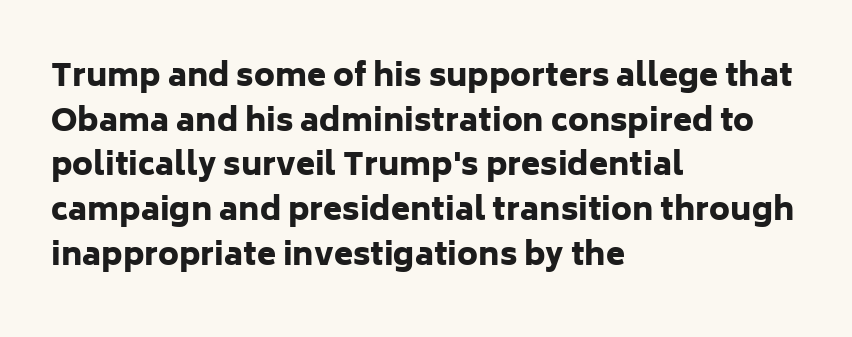
Ordinary non-slanted type is in use. Each letter keeps its own natural width here, so spacing adapts to shape. The foot of each line stays bare and open. Every row of glyphs begins at an identical x-position on the left. Typesetter's note: full bold, strokes at maximum text heaviness. Each letter's strokes conclude bluntly, with no projecting serifs.
